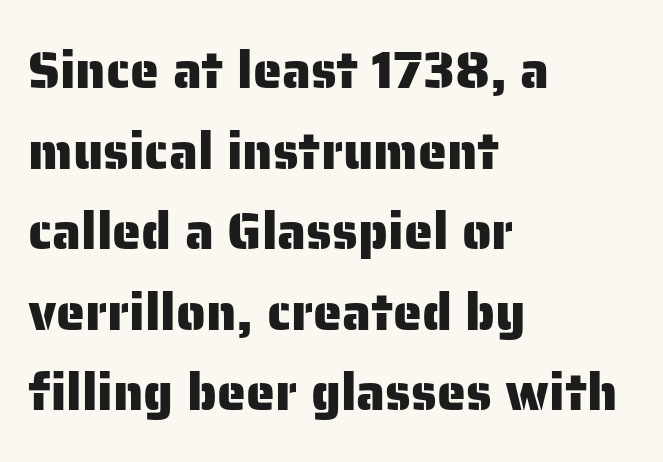
The image shows 52 px sans-serif type, upright; set left-aligned, normal line spacing (1.55x), normal letter spacing, not underlined; low stroke contrast and a medium x-height.
